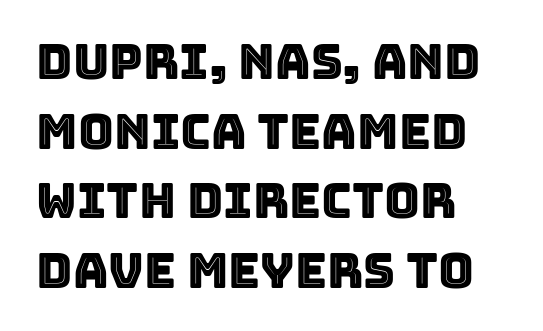
Q: Is the text italic (slanted)? A: No, it is upright.
Q: Is the text underlined? A: No.
Q: How is the paragraph aligned? A: Left-aligned.
Q: Is the spacing between letters normal or unusually wide? A: Normal.
Q: Is the spacing between lines tight, normal or loose? A: Normal.
Q: Width (condensed, normal, or wide)? A: Normal.
Q: x-height? A: Large.
Q: Monospaced? A: No.
